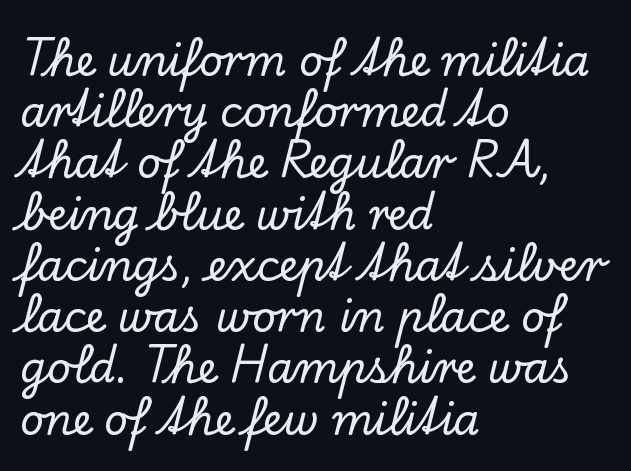
{"serif": "yes", "width": "normal", "stroke_contrast": "low", "x_height": "small", "monospaced": "no", "underline": "no", "align": "left", "line_spacing_ratio": 1.22, "letter_spacing": "normal", "letter_spacing_em": 0.0, "glyph_px": 42}
